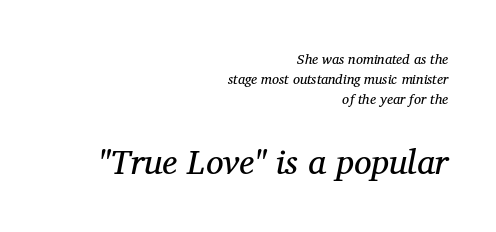
{"serif": "yes", "italic": "yes", "lean": "right", "slant_degrees": 11, "bold": "no", "weight": "regular", "width": "normal", "stroke_contrast": "medium", "x_height": "medium", "monospaced": "no", "underline": "no", "align": "right", "line_spacing": "normal", "line_spacing_ratio": 1.43, "letter_spacing": "normal", "letter_spacing_em": 0.0, "larger_block": "second", "size_ratio": 2.5, "glyph_px": 35}
